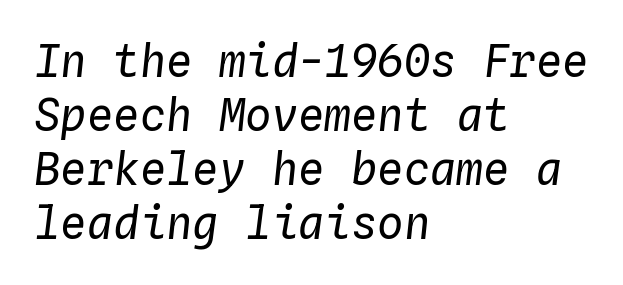
{"italic": "yes", "lean": "right", "slant_degrees": 4, "bold": "no", "weight": "regular", "width": "normal", "stroke_contrast": "low", "x_height": "medium", "monospaced": "yes", "underline": "no", "align": "left", "line_spacing_ratio": 1.23, "letter_spacing": "normal", "letter_spacing_em": 0.0, "glyph_px": 44}
